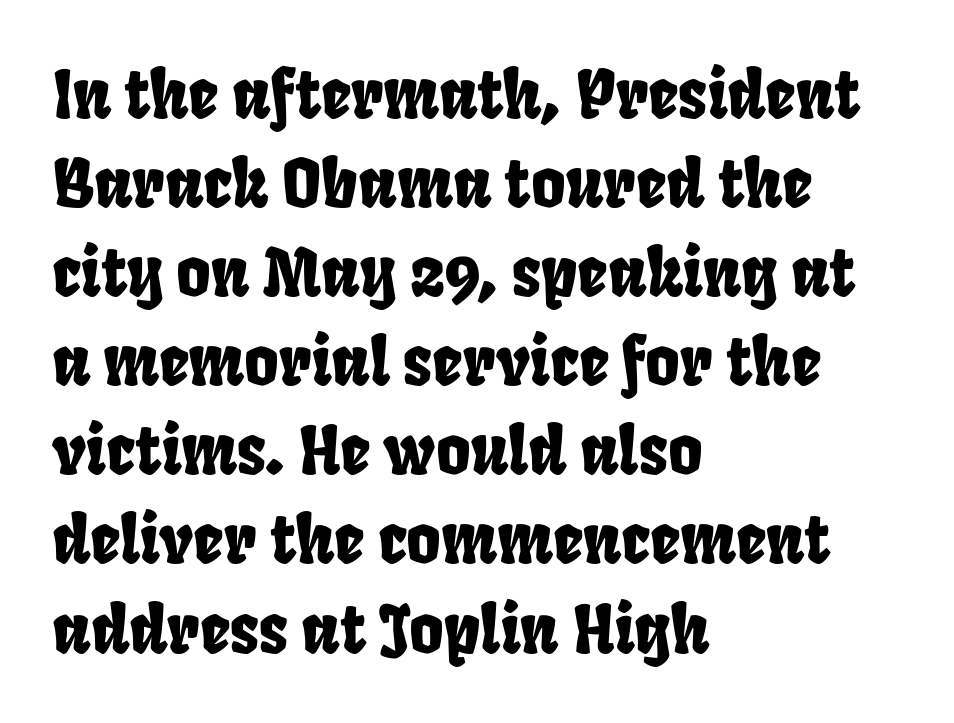
Q: Is the typeface a serif or a sans-serif typeface? A: Sans-serif.
Q: Is the text underlined? A: No.
Q: How is the paragraph aligned? A: Left-aligned.
Q: Is the spacing between letters normal or unusually wide? A: Normal.
Q: Is the spacing between lines tight, normal or loose? A: Normal.
Q: Width (condensed, normal, or wide)? A: Condensed.
Q: Stroke contrast? A: Low.
Q: x-height? A: Large.
Q: Monospaced? A: No.
